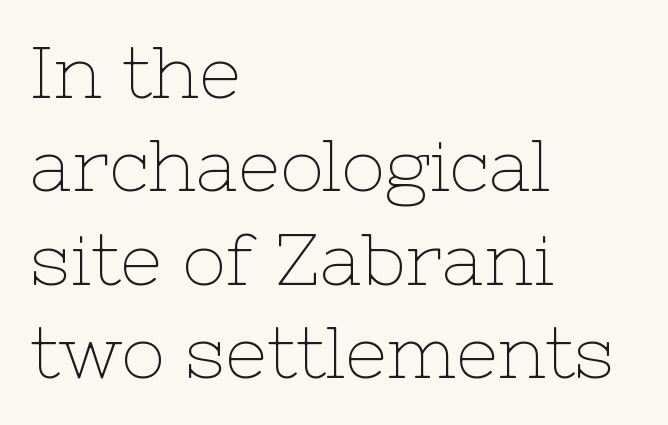
The image shows 73 px thin serif type, upright; set left-aligned, normal line spacing (1.28x), normal letter spacing, not underlined; low stroke contrast and a medium x-height.
